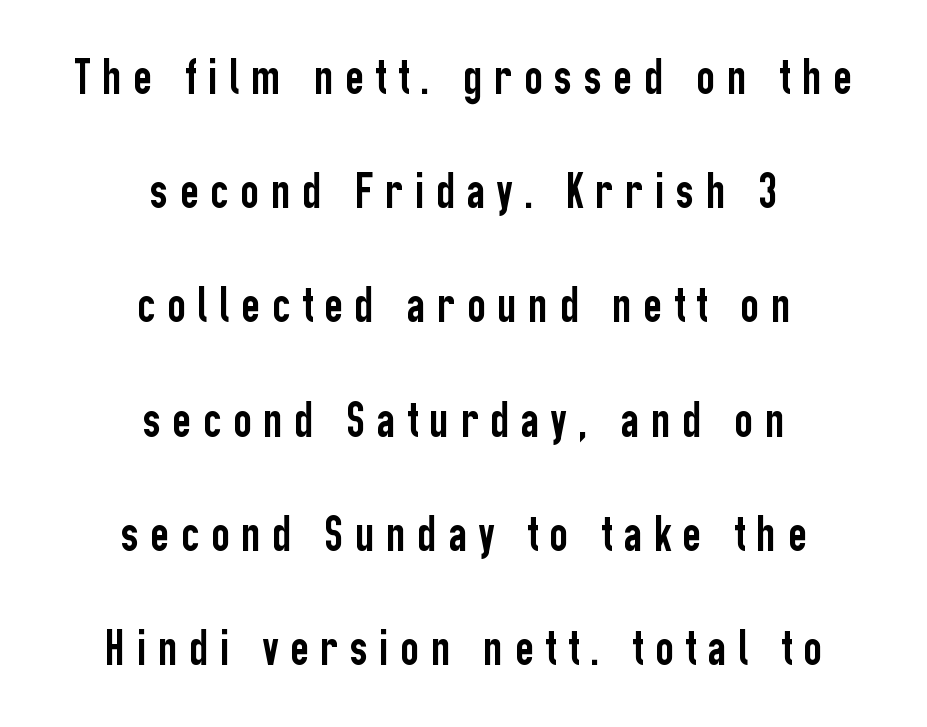
The image shows 51 px condensed sans-serif type, upright; set centered, loose line spacing (2.24x), unusually wide letter spacing (+0.23 em), not underlined; low stroke contrast and a medium x-height.
